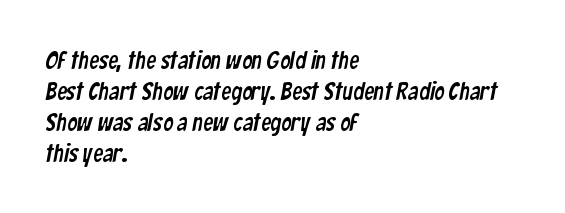
The space beneath each line is pristine and unruled. Compared with typical body copy, the letter spacing here is the same. One-word summary of the alignment: left.
